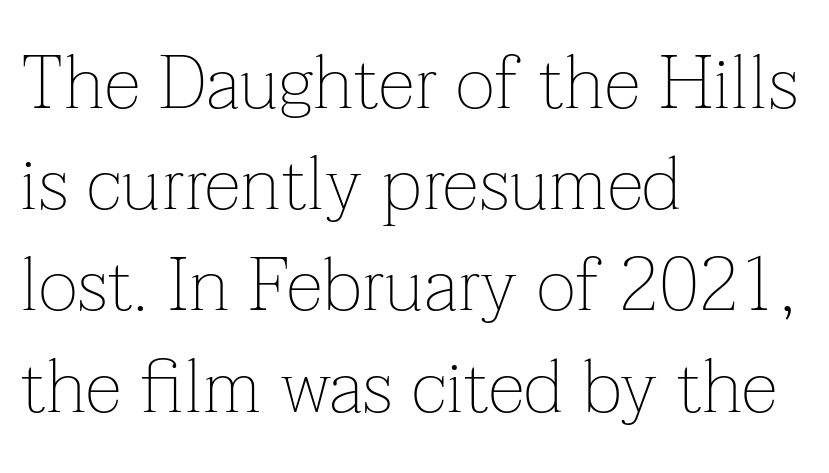
Q: Is the text bold? A: No.
Q: Is the text italic (slanted)? A: No, it is upright.
Q: Is the typeface a serif or a sans-serif typeface? A: Serif.
Q: Is the text underlined? A: No.
Q: How is the paragraph aligned? A: Left-aligned.
Q: Is the spacing between letters normal or unusually wide? A: Normal.
Q: Is the spacing between lines tight, normal or loose? A: Normal.
Q: Width (condensed, normal, or wide)? A: Normal.
Q: Stroke contrast? A: Low.
Q: x-height? A: Medium.
Q: Monospaced? A: No.
